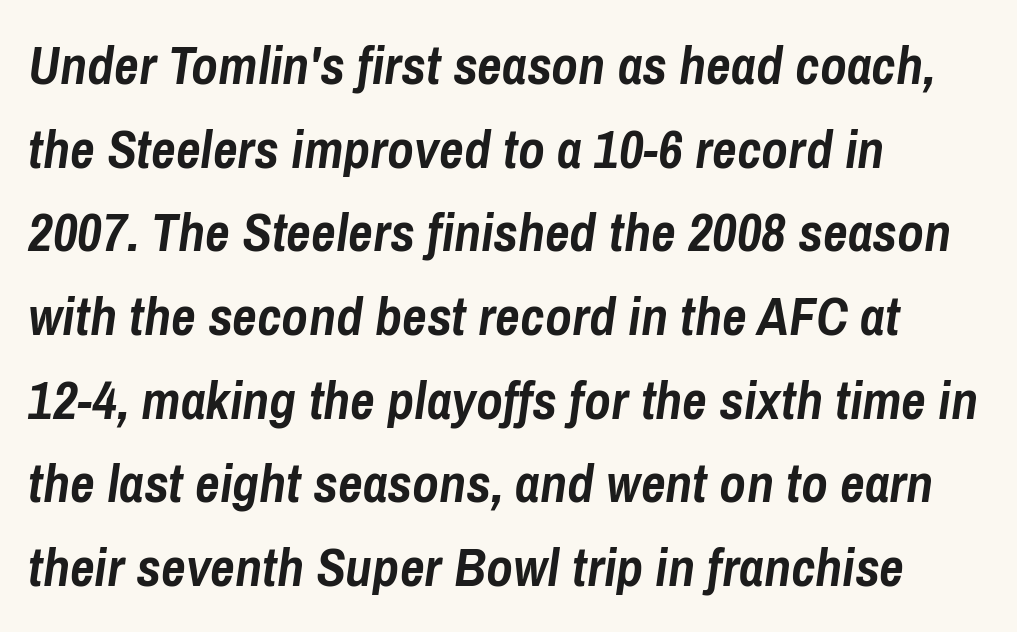
The foot of each line stays bare and open. You can tell it's italic because the verticals aren't actually vertical. A typesetter would call this proportional, since set widths differ per character. Tracking value appears to be zero — textbook default spacing.
